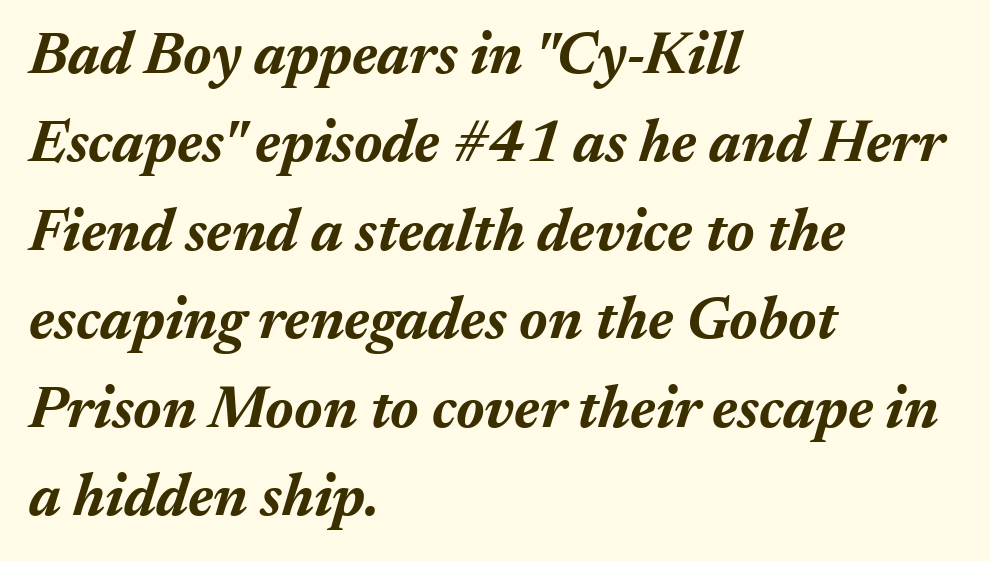
Q: Is the text bold? A: Yes.
Q: Is the text italic (slanted)? A: Yes, it leans right by about 17 degrees.
Q: Is the text underlined? A: No.
Q: How is the paragraph aligned? A: Left-aligned.
Q: Is the spacing between letters normal or unusually wide? A: Normal.
Q: Is the spacing between lines tight, normal or loose? A: Normal.
Q: Width (condensed, normal, or wide)? A: Normal.
Q: Stroke contrast? A: Medium.
Q: x-height? A: Medium.
Q: Monospaced? A: No.
